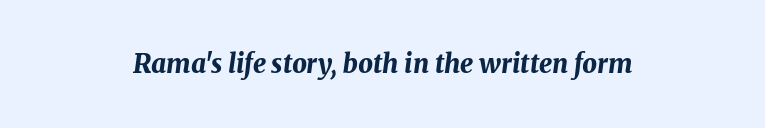
{"italic": "yes", "lean": "right", "slant_degrees": 8, "bold": "yes", "underline": "no", "align": "center", "letter_spacing": "normal", "letter_spacing_em": 0.0, "glyph_px": 26}
